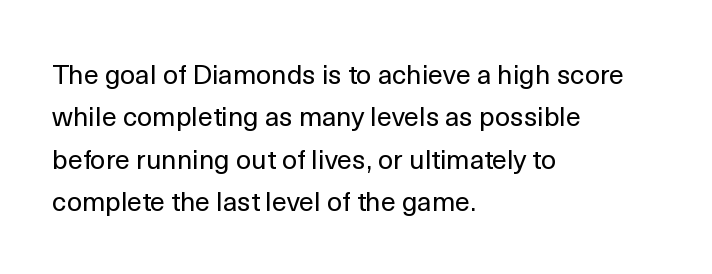
{"italic": "no", "bold": "no", "underline": "no", "align": "left", "line_spacing": "normal", "line_spacing_ratio": 1.57, "letter_spacing": "normal", "letter_spacing_em": 0.0, "glyph_px": 27}
